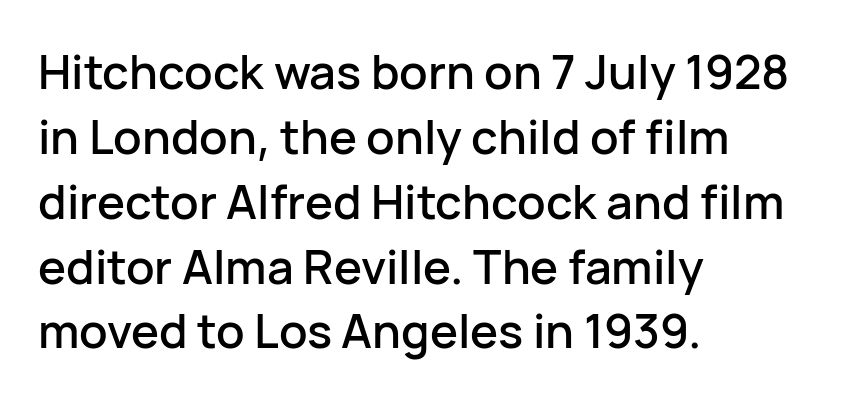
Q: Is the text italic (slanted)? A: No, it is upright.
Q: Is the typeface a serif or a sans-serif typeface? A: Sans-serif.
Q: Is the text underlined? A: No.
Q: How is the paragraph aligned? A: Left-aligned.
Q: Is the spacing between letters normal or unusually wide? A: Normal.
Q: Is the spacing between lines tight, normal or loose? A: Normal.
Q: Width (condensed, normal, or wide)? A: Normal.
Q: Stroke contrast? A: Low.
Q: x-height? A: Medium.
Q: Monospaced? A: No.
